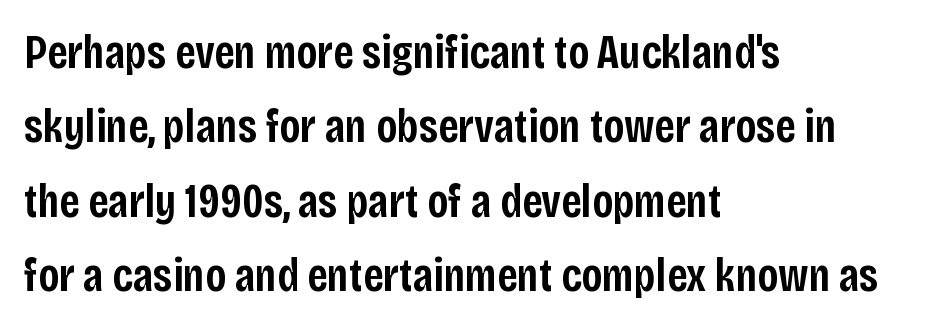
Q: Is the text bold? A: Semi-bold.
Q: Is the text italic (slanted)? A: No, it is upright.
Q: Is the typeface a serif or a sans-serif typeface? A: Sans-serif.
Q: Is the text underlined? A: No.
Q: How is the paragraph aligned? A: Left-aligned.
Q: Is the spacing between letters normal or unusually wide? A: Normal.
Q: Is the spacing between lines tight, normal or loose? A: Normal.
Q: Width (condensed, normal, or wide)? A: Condensed.
Q: Stroke contrast? A: Low.
Q: x-height? A: Large.
Q: Monospaced? A: No.
